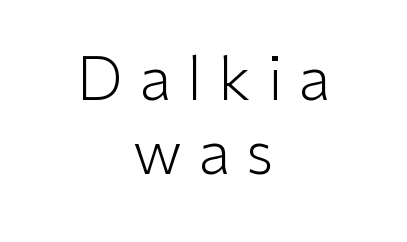
{"serif": "no", "italic": "no", "bold": "no", "weight": "light", "width": "normal", "stroke_contrast": "low", "x_height": "medium", "monospaced": "no", "underline": "no", "align": "center", "line_spacing_ratio": 1.24, "letter_spacing": "wide", "letter_spacing_em": 0.27, "glyph_px": 60}
